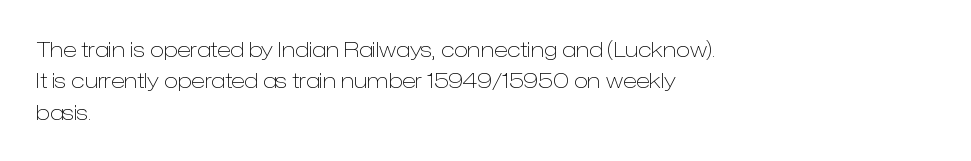
Q: Is the text bold? A: No.
Q: Is the text italic (slanted)? A: No, it is upright.
Q: Is the text underlined? A: No.
Q: How is the paragraph aligned? A: Left-aligned.
Q: Is the spacing between letters normal or unusually wide? A: Normal.
Q: Is the spacing between lines tight, normal or loose? A: Normal.
